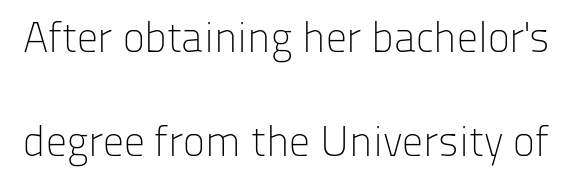
{"serif": "no", "italic": "no", "bold": "no", "weight": "light", "width": "normal", "stroke_contrast": "low", "x_height": "medium", "monospaced": "no", "underline": "no", "line_spacing": "loose", "line_spacing_ratio": 2.47, "letter_spacing": "normal", "letter_spacing_em": 0.0, "glyph_px": 42}
